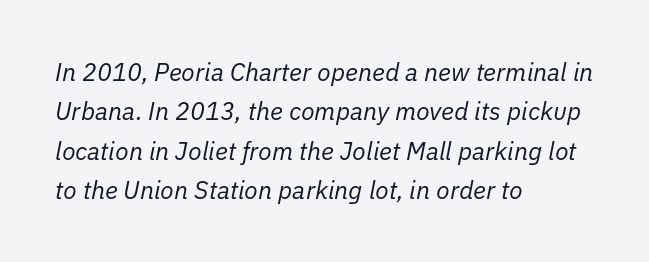
Q: Is the text bold? A: No.
Q: Is the text italic (slanted)? A: Yes, it leans right by about 11 degrees.
Q: Is the text underlined? A: No.
Q: How is the paragraph aligned? A: Left-aligned.
Q: Is the spacing between letters normal or unusually wide? A: Normal.
Q: Is the spacing between lines tight, normal or loose? A: Normal.
